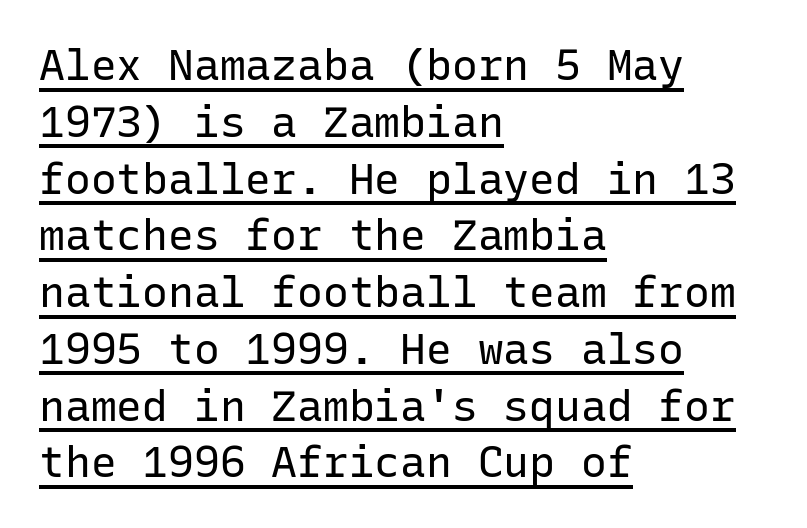
Q: Is the text bold? A: No.
Q: Is the text italic (slanted)? A: No, it is upright.
Q: Is the typeface a serif or a sans-serif typeface? A: Sans-serif.
Q: Is the text underlined? A: Yes.
Q: How is the paragraph aligned? A: Left-aligned.
Q: Is the spacing between letters normal or unusually wide? A: Normal.
Q: Is the spacing between lines tight, normal or loose? A: Normal.
Q: Width (condensed, normal, or wide)? A: Normal.
Q: Stroke contrast? A: Low.
Q: x-height? A: Medium.
Q: Monospaced? A: Yes.
